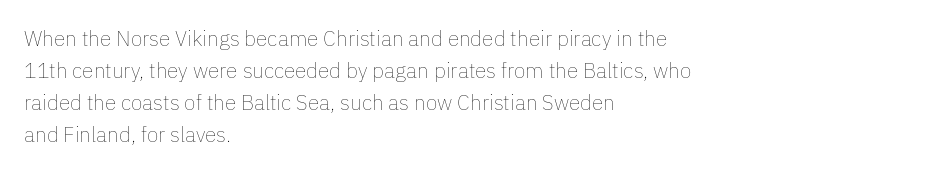
The image shows 21 px text type, upright; set left-aligned, normal line spacing (1.53x), normal letter spacing, not underlined.
